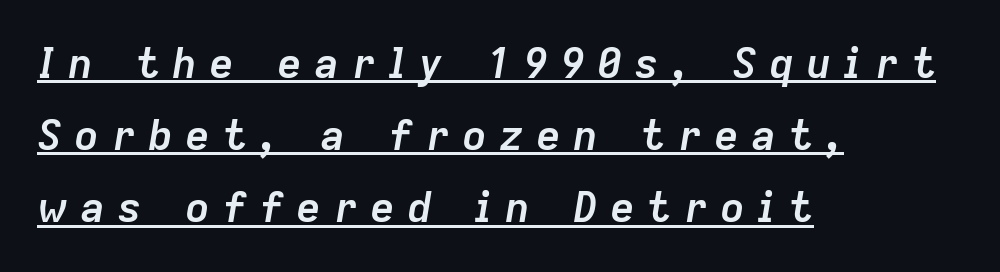
The image shows 42 px semibold type, italic (leaning right); set left-aligned, line spacing 1.72x, unusually wide letter spacing (+0.28 em), underlined; low stroke contrast and a medium x-height.
